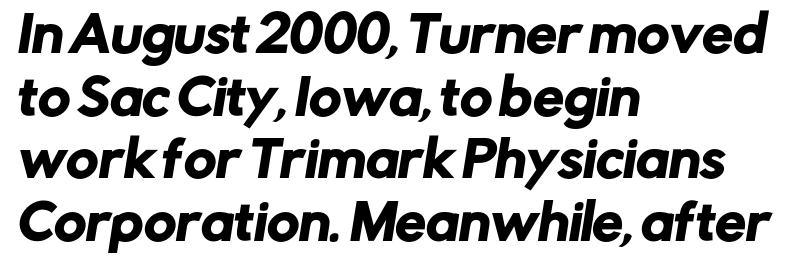
Q: Is the typeface a serif or a sans-serif typeface? A: Sans-serif.
Q: Is the text underlined? A: No.
Q: How is the paragraph aligned? A: Left-aligned.
Q: Is the spacing between letters normal or unusually wide? A: Normal.
Q: Is the spacing between lines tight, normal or loose? A: Normal.
Q: Width (condensed, normal, or wide)? A: Normal.
Q: Stroke contrast? A: Low.
Q: x-height? A: Medium.
Q: Monospaced? A: No.
